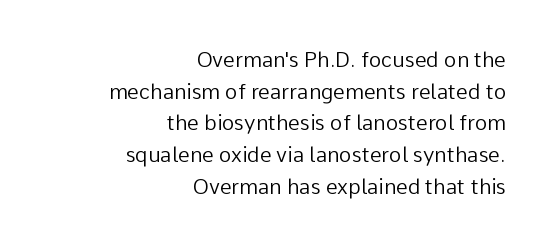
Vertical strokes here are truly vertical. Reading down the block, your eye finds every line finishing at a fixed right position. Heft: none added — not bold. The line texture is even and compact thanks to regular tracking.
